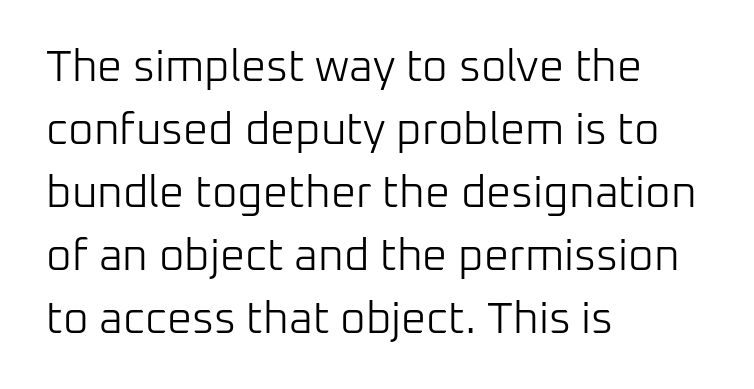
The letters advance in unequal steps, a hallmark of proportional type. The zone under the glyphs is completely vacant. The space between consecutive lines is moderate. The letters sit at their default tracking, neither squeezed nor spread. One-word summary of the alignment: left.
